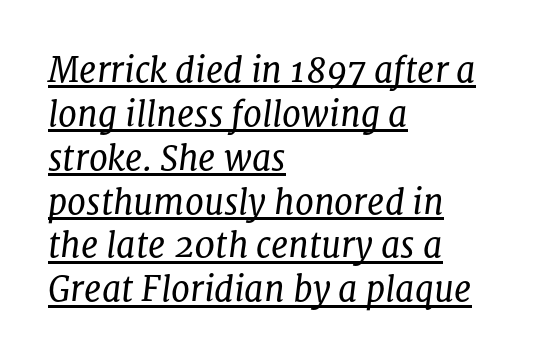
{"serif": "yes", "italic": "yes", "lean": "right", "slant_degrees": 8, "bold": "no", "weight": "regular", "width": "normal", "stroke_contrast": "low", "x_height": "medium", "monospaced": "no", "underline": "yes", "align": "left", "line_spacing": "normal", "line_spacing_ratio": 1.29, "letter_spacing": "normal", "letter_spacing_em": 0.0, "glyph_px": 34}
